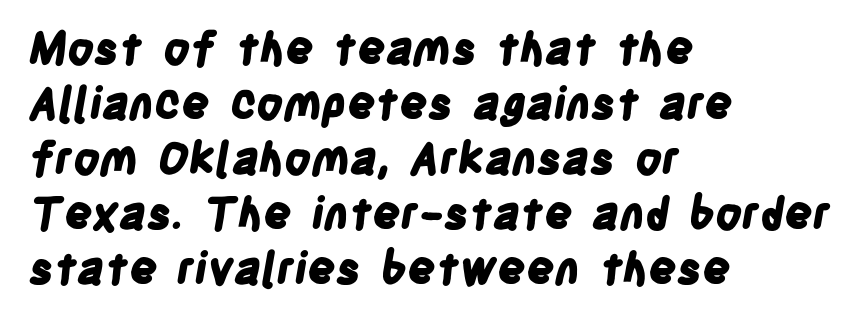
Heavy-handed strokes throughout: this text is bold. The horizontal fit of the characters is conventional and even. Varying glyph widths throughout — classic text-font behaviour. The designer left line spacing at the default.
